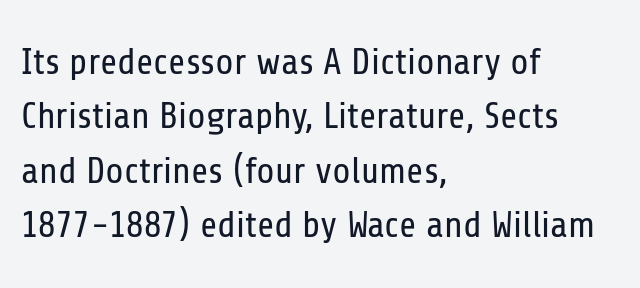
The image shows 37 px regular-weight, condensed sans-serif type, upright; set left-aligned, normal line spacing (1.47x), normal letter spacing, not underlined; low stroke contrast and a medium x-height.
